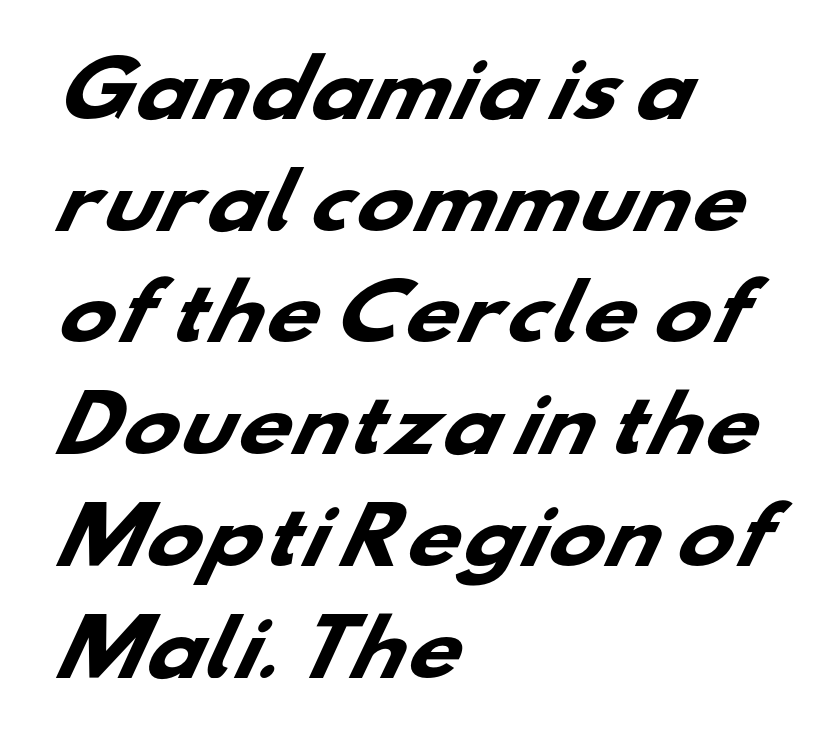
One-word summary of the alignment: left. Is this a fixed-width face? No — the glyphs have proportional, varying widths. Nobody drew a line under any word here. The space between consecutive lines is moderate. There is no visible air inserted between adjacent glyphs. These lines carry a lot of weight — the face is fully bold.
